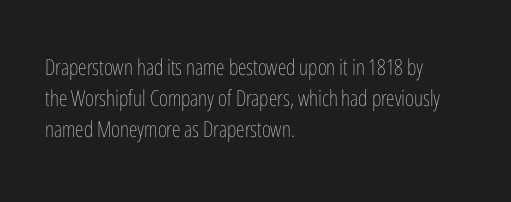
The words here are not underlined. Default kerning and tracking; the words read as compact shapes. The paragraph shown leans on its left margin. Posture: straight, roman, zero tilt. Vertical stems look standard width or narrower in stroke. Vertical spacing — default.
